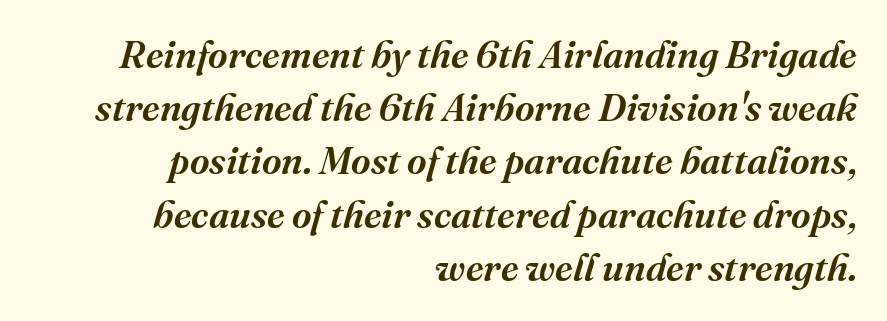
The image shows 38 px semibold serif type, italic (leaning right); set right-aligned, normal line spacing (1.4x), normal letter spacing, not underlined; medium stroke contrast and a medium x-height.
